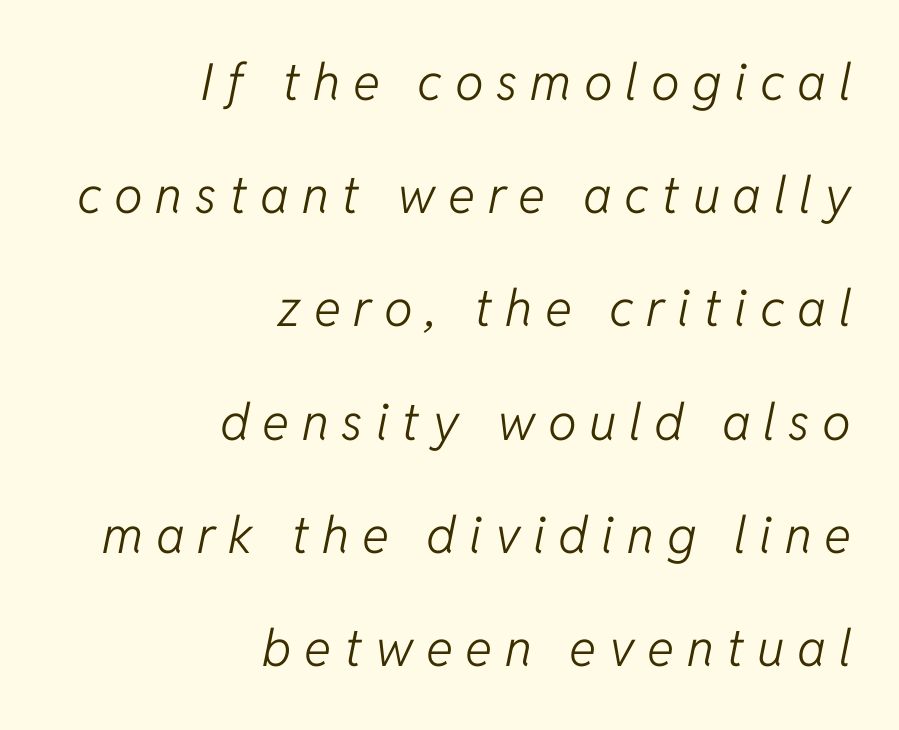
{"italic": "yes", "lean": "right", "slant_degrees": 11, "bold": "no", "weight": "light", "width": "normal", "stroke_contrast": "low", "x_height": "medium", "monospaced": "no", "underline": "no", "align": "right", "line_spacing": "loose", "line_spacing_ratio": 2.22, "letter_spacing": "wide", "letter_spacing_em": 0.25, "glyph_px": 51}
